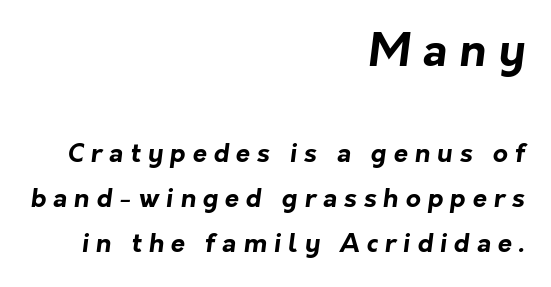
{"serif": "no", "bold": "yes", "weight": "bold", "width": "normal", "stroke_contrast": "low", "x_height": "medium", "monospaced": "no", "underline": "no", "align": "right", "line_spacing_ratio": 1.72, "letter_spacing": "wide", "letter_spacing_em": 0.26, "larger_block": "first", "size_ratio": 1.73, "glyph_px": 45}
